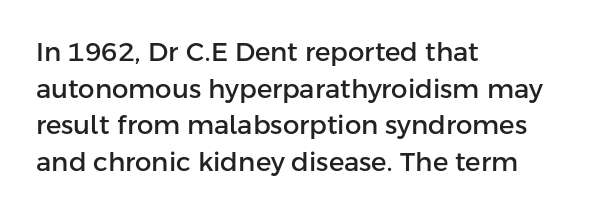
Q: Is the text italic (slanted)? A: No, it is upright.
Q: Is the text underlined? A: No.
Q: How is the paragraph aligned? A: Left-aligned.
Q: Is the spacing between letters normal or unusually wide? A: Normal.
Q: Is the spacing between lines tight, normal or loose? A: Normal.
